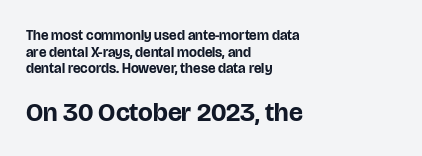
Q: Is the text bold? A: Yes.
Q: Is the text italic (slanted)? A: No, it is upright.
Q: Is the text underlined? A: No.
Q: How is the paragraph aligned? A: Left-aligned.
Q: Is the spacing between letters normal or unusually wide? A: Normal.
Q: Which block of text is set in a larger size, the first (top) or the second (bottom)? A: The second (bottom) one.
